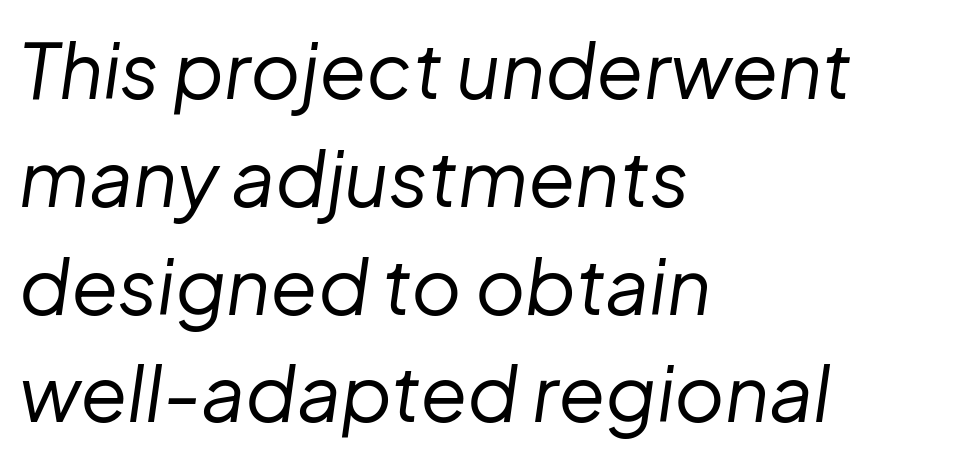
The image shows 77 px regular-weight type, italic (leaning right); set left-aligned, normal line spacing (1.4x), normal letter spacing, not underlined; low stroke contrast and a medium x-height.
